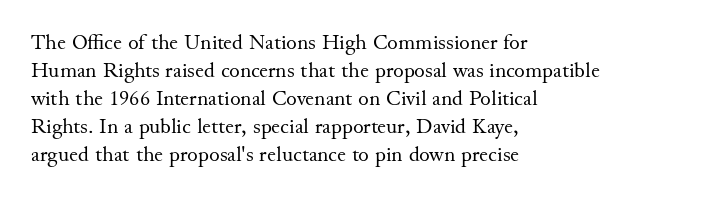
The image shows 22 px text type, upright; set left-aligned, normal line spacing (1.27x), normal letter spacing, not underlined.
